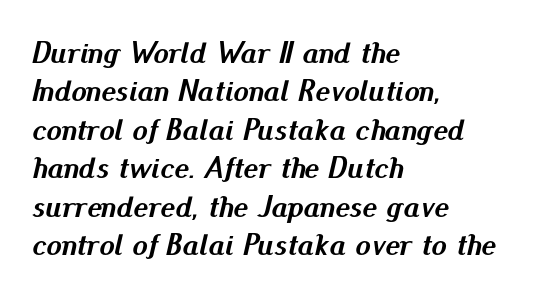
Q: Is the text bold? A: Yes.
Q: Is the text italic (slanted)? A: Yes, it leans right by about 13 degrees.
Q: Is the text underlined? A: No.
Q: How is the paragraph aligned? A: Left-aligned.
Q: Is the spacing between letters normal or unusually wide? A: Normal.
Q: Width (condensed, normal, or wide)? A: Normal.
Q: Stroke contrast? A: Medium.
Q: x-height? A: Small.
Q: Monospaced? A: No.
